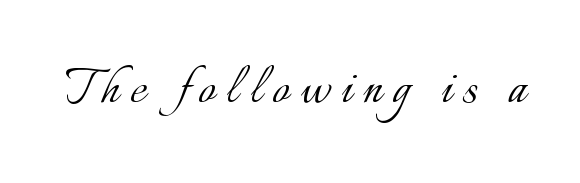
Q: Is the text bold? A: No.
Q: Is the text italic (slanted)? A: Yes.
Q: Is the text underlined? A: No.
Q: Width (condensed, normal, or wide)? A: Normal.
Q: Stroke contrast? A: Low.
Q: x-height? A: Small.
Q: Monospaced? A: No.
